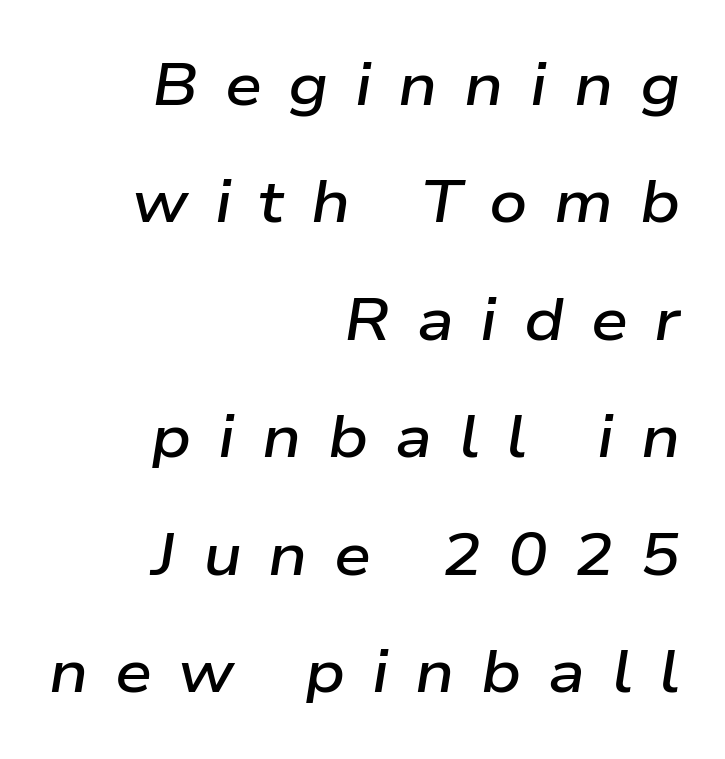
The image shows 59 px semibold, wide type, italic (leaning right); set right-aligned, loose line spacing (1.99x), unusually wide letter spacing (+0.45 em), not underlined; low stroke contrast and a medium x-height.
